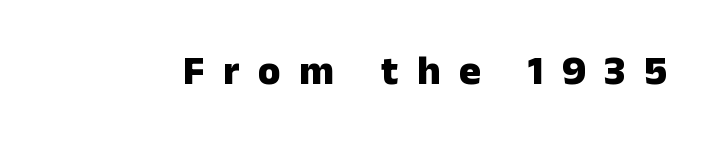
Heft: maximum for text — a bold. Each letter keeps its own natural width here, so spacing adapts to shape. Here the glyphs are tracked loosely, breaking word shapes into spaced letters. The space beneath each line is pristine and unruled. Ascenders rise straight up at ninety degrees.
